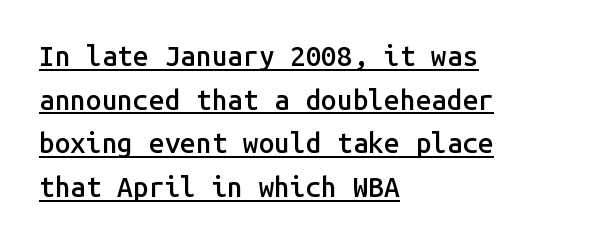
The image shows 28 px semibold sans-serif type, upright, monospaced; set left-aligned, normal line spacing (1.56x), normal letter spacing, underlined; low stroke contrast and a medium x-height.
